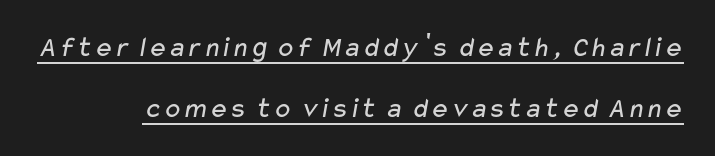
Q: Is the text bold? A: No.
Q: Is the typeface a serif or a sans-serif typeface? A: Sans-serif.
Q: Is the text underlined? A: Yes.
Q: How is the paragraph aligned? A: Right-aligned.
Q: Is the spacing between letters normal or unusually wide? A: Normal.
Q: Is the spacing between lines tight, normal or loose? A: Loose.
Q: Width (condensed, normal, or wide)? A: Wide.
Q: Stroke contrast? A: Low.
Q: x-height? A: Medium.
Q: Monospaced? A: No.
